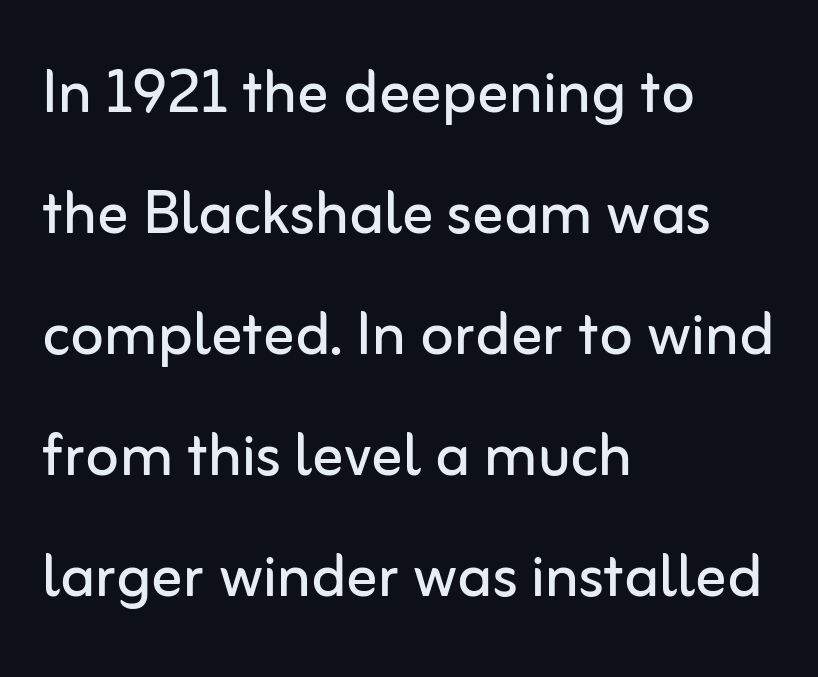
{"serif": "no", "italic": "no", "bold": "no", "weight": "regular", "width": "normal", "stroke_contrast": "low", "x_height": "medium", "monospaced": "no", "underline": "no", "align": "left", "line_spacing": "normal", "line_spacing_ratio": 1.57, "letter_spacing": "normal", "letter_spacing_em": 0.0, "glyph_px": 77}
